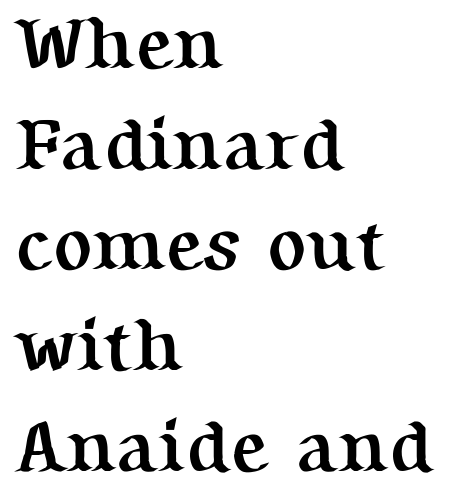
{"serif": "yes", "italic": "no", "bold": "yes", "weight": "semibold", "width": "normal", "stroke_contrast": "medium", "x_height": "medium", "monospaced": "no", "underline": "no", "align": "left", "line_spacing": "normal", "line_spacing_ratio": 1.38, "letter_spacing": "normal", "letter_spacing_em": 0.0, "glyph_px": 73}
